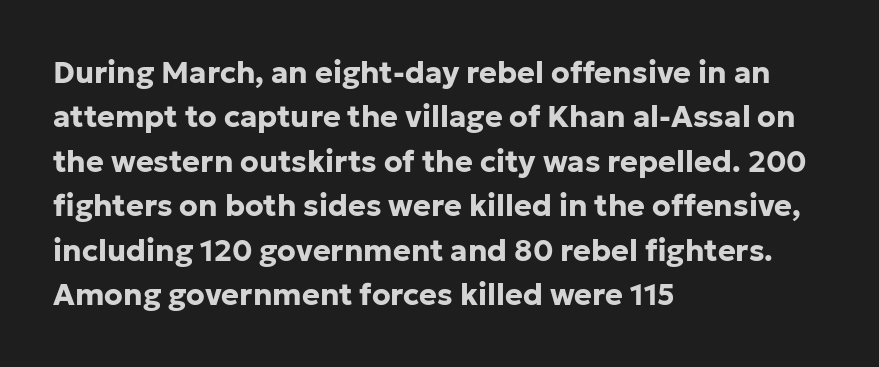
{"serif": "no", "italic": "no", "bold": "yes", "weight": "bold", "width": "normal", "stroke_contrast": "low", "x_height": "medium", "monospaced": "no", "underline": "no", "align": "left", "line_spacing": "normal", "line_spacing_ratio": 1.48, "letter_spacing": "normal", "letter_spacing_em": 0.0, "glyph_px": 30}
